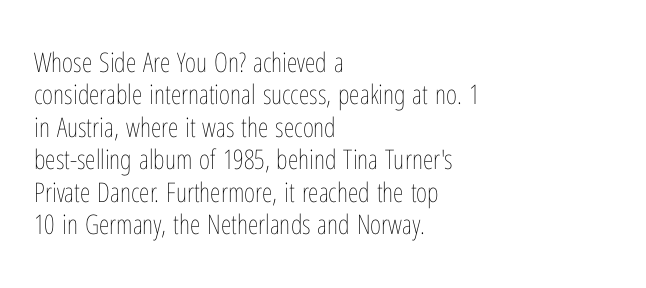
The font is comparable to plain body text, perhaps lighter. Line starts are locked; line ends wander. Nothing unusual about the tracking: characters are spaced as the font intends. The type sits square on the baseline with zero lean. Rule under the text: the space is simply empty.
